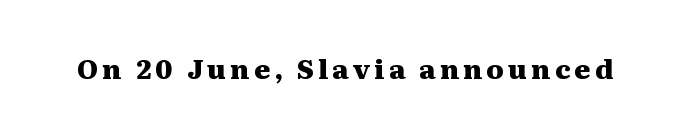
Q: Is the text bold? A: Yes.
Q: Is the text italic (slanted)? A: No, it is upright.
Q: Is the text underlined? A: No.
